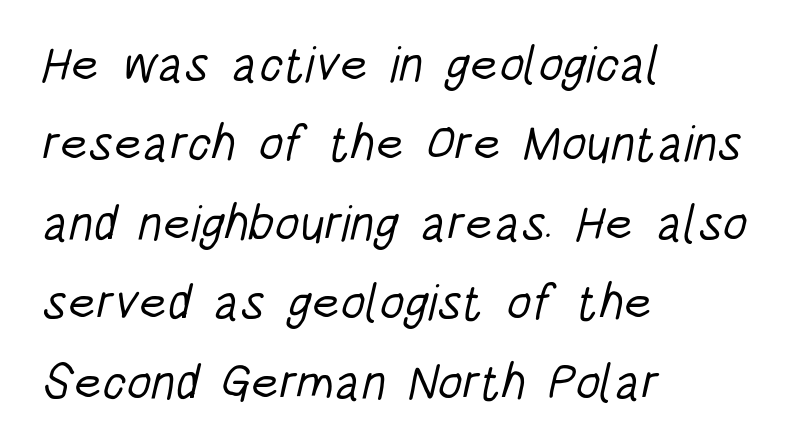
The image shows 50 px light, condensed sans-serif type; set left-aligned, normal line spacing (1.59x), normal letter spacing, not underlined; low stroke contrast and a large x-height.
